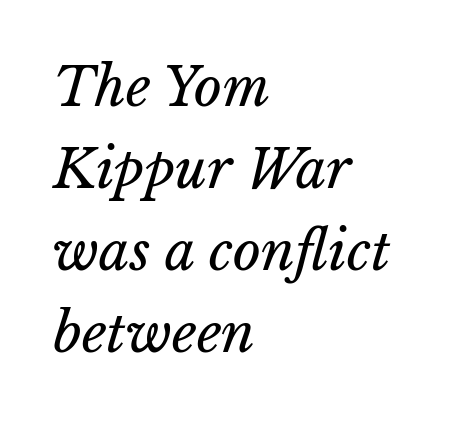
The image shows 54 px regular-weight type; set left-aligned, normal line spacing (1.52x), normal letter spacing, not underlined; low stroke contrast and a medium x-height.
